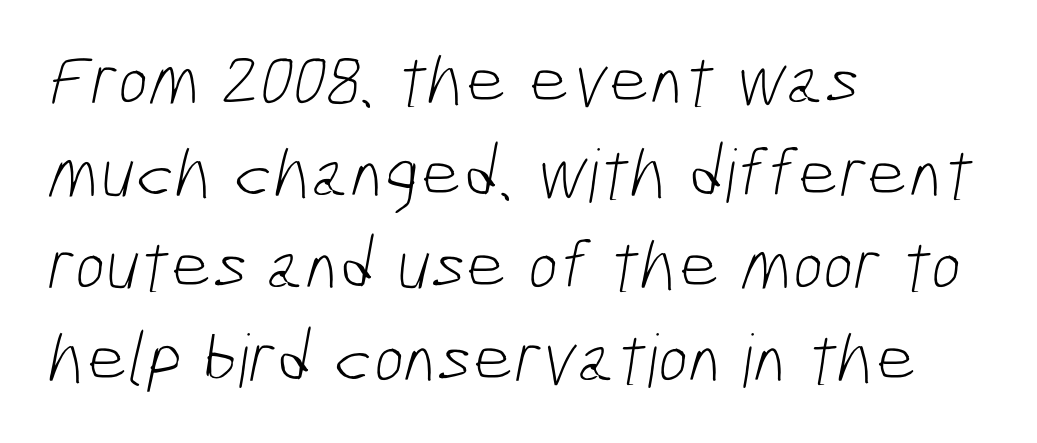
Q: Is the text bold? A: No.
Q: Is the typeface a serif or a sans-serif typeface? A: Sans-serif.
Q: Is the text underlined? A: No.
Q: How is the paragraph aligned? A: Left-aligned.
Q: Is the spacing between letters normal or unusually wide? A: Normal.
Q: Is the spacing between lines tight, normal or loose? A: Normal.
Q: Width (condensed, normal, or wide)? A: Condensed.
Q: Stroke contrast? A: Low.
Q: x-height? A: Medium.
Q: Monospaced? A: No.
